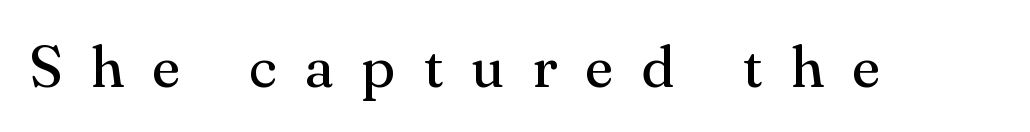
Q: Is the text bold? A: No.
Q: Is the text italic (slanted)? A: No, it is upright.
Q: Is the typeface a serif or a sans-serif typeface? A: Serif.
Q: Is the text underlined? A: No.
Q: Is the spacing between letters normal or unusually wide? A: Unusually wide.
Q: Width (condensed, normal, or wide)? A: Normal.
Q: Stroke contrast? A: Medium.
Q: x-height? A: Small.
Q: Monospaced? A: No.
